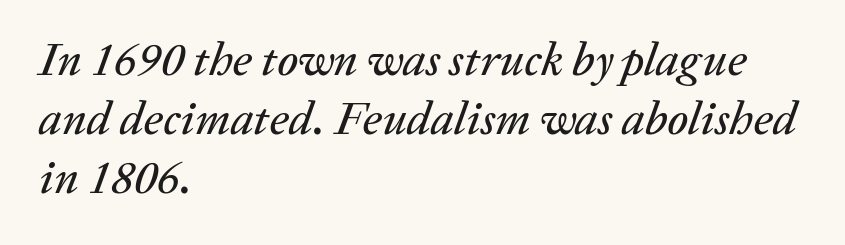
Q: Is the text italic (slanted)? A: Yes, it leans right by about 20 degrees.
Q: Is the text underlined? A: No.
Q: How is the paragraph aligned? A: Left-aligned.
Q: Is the spacing between letters normal or unusually wide? A: Normal.
Q: Is the spacing between lines tight, normal or loose? A: Normal.
Q: Width (condensed, normal, or wide)? A: Normal.
Q: Stroke contrast? A: Low.
Q: x-height? A: Medium.
Q: Monospaced? A: No.
